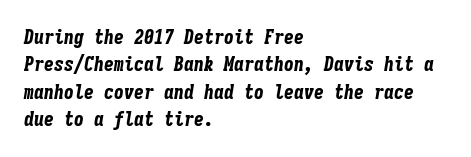
The image shows 20 px bold type, italic (leaning right); set left-aligned, normal line spacing (1.37x), normal letter spacing, not underlined.
